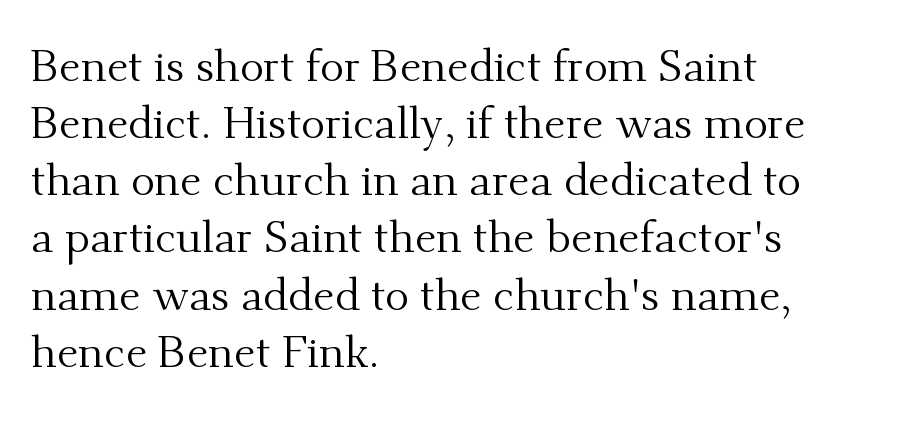
The image shows 45 px regular-weight serif type, upright; set left-aligned, normal line spacing (1.27x), normal letter spacing, not underlined; medium stroke contrast and a small x-height.
